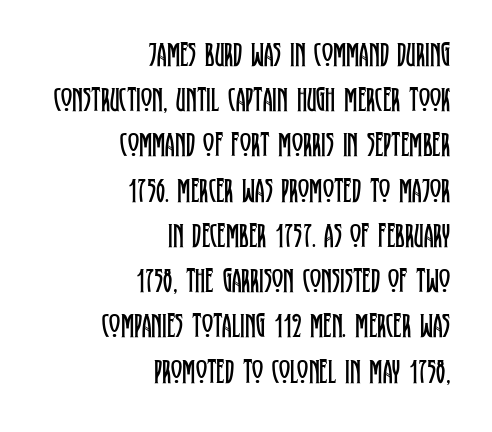
Any mark beneath the type? The region is blank. Note: serifs present on the glyphs. The line texture is even and compact thanks to regular tracking. Each new line begins a customary step beneath the previous one.
